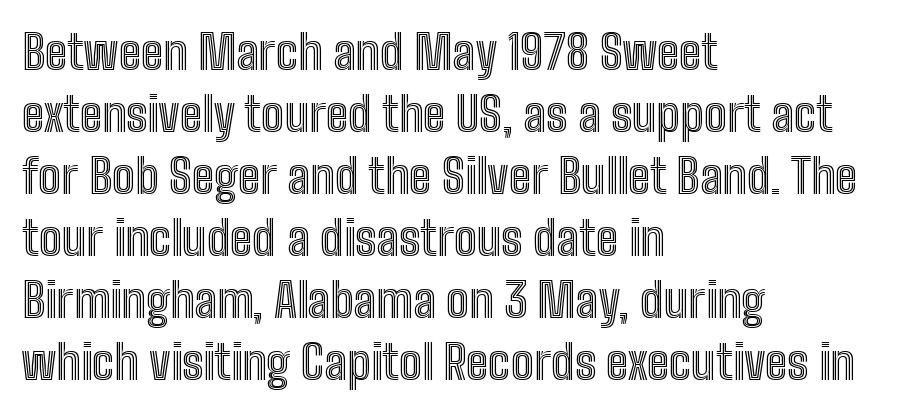
Q: Is the text italic (slanted)? A: No, it is upright.
Q: Is the text underlined? A: No.
Q: How is the paragraph aligned? A: Left-aligned.
Q: Is the spacing between letters normal or unusually wide? A: Normal.
Q: Is the spacing between lines tight, normal or loose? A: Normal.
Q: Width (condensed, normal, or wide)? A: Condensed.
Q: x-height? A: Medium.
Q: Monospaced? A: No.
